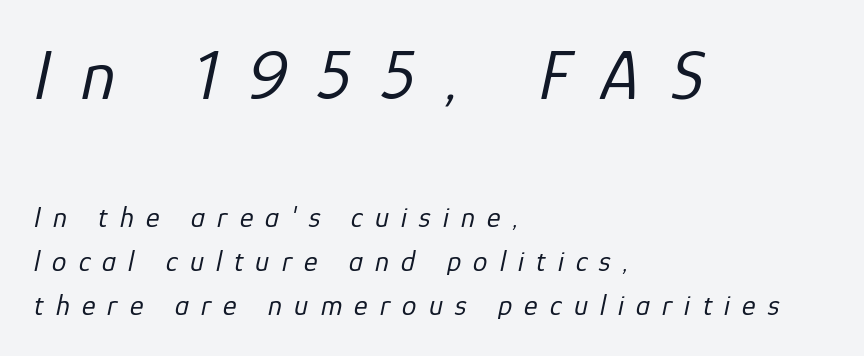
{"italic": "yes", "lean": "right", "slant_degrees": 12, "bold": "no", "weight": "regular", "width": "normal", "stroke_contrast": "low", "x_height": "medium", "monospaced": "no", "underline": "no", "align": "left", "line_spacing": "normal", "line_spacing_ratio": 1.51, "letter_spacing": "wide", "letter_spacing_em": 0.42, "larger_block": "first", "size_ratio": 2.48, "glyph_px": 72}
